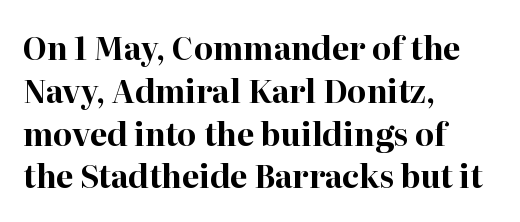
{"serif": "yes", "italic": "no", "bold": "yes", "weight": "bold", "width": "normal", "stroke_contrast": "high", "x_height": "medium", "monospaced": "no", "underline": "no", "align": "left", "line_spacing": "normal", "line_spacing_ratio": 1.38, "letter_spacing": "normal", "letter_spacing_em": 0.0, "glyph_px": 31}
